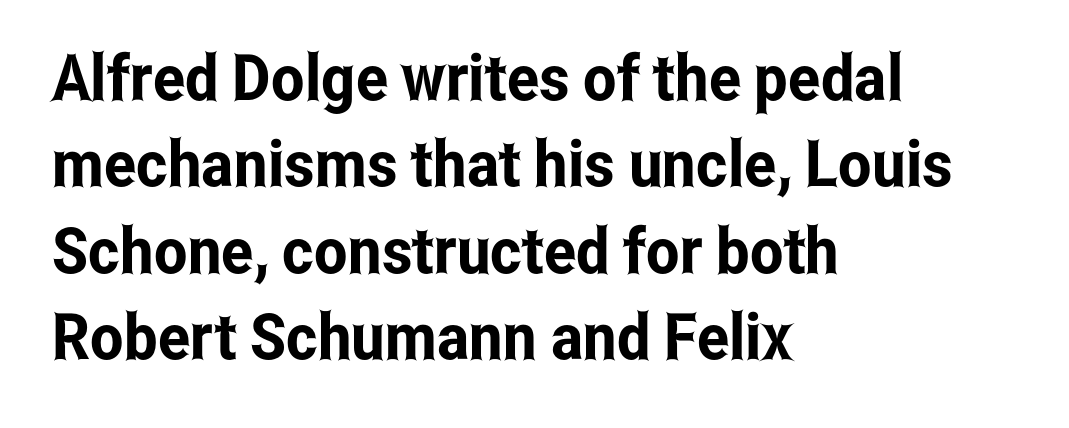
Q: Is the text italic (slanted)? A: No, it is upright.
Q: Is the typeface a serif or a sans-serif typeface? A: Sans-serif.
Q: Is the text underlined? A: No.
Q: How is the paragraph aligned? A: Left-aligned.
Q: Is the spacing between letters normal or unusually wide? A: Normal.
Q: Is the spacing between lines tight, normal or loose? A: Normal.
Q: Width (condensed, normal, or wide)? A: Condensed.
Q: Stroke contrast? A: Low.
Q: x-height? A: Medium.
Q: Monospaced? A: No.
